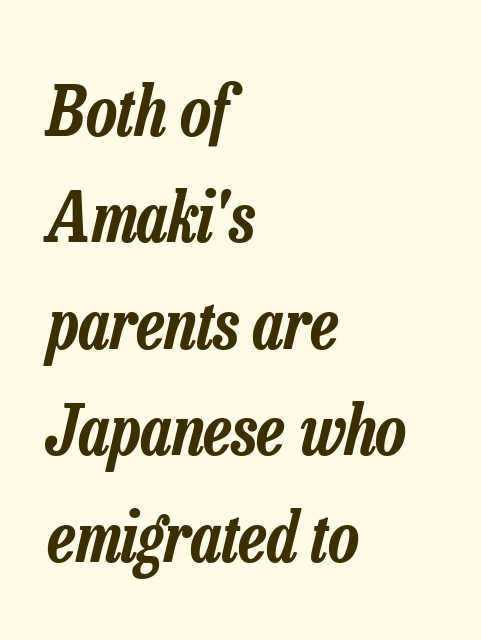
The ragged edge is on the right, which tells us the setting is flush left. The passage shown leans; its letterforms are oblique. The rendering uses natural spacing where letterforms have individual widths. These lines keep a tight, regular rhythm from letter to letter. How would I describe the line gaps? Plain and ordinary.
